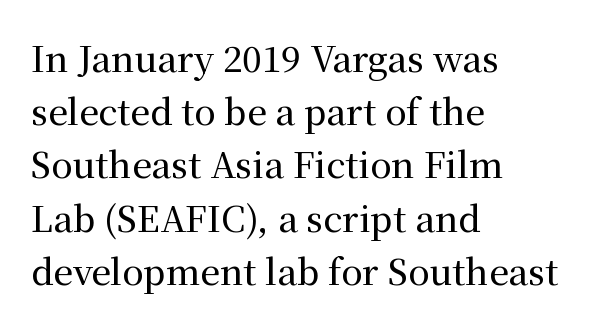
Q: Is the text italic (slanted)? A: No, it is upright.
Q: Is the typeface a serif or a sans-serif typeface? A: Serif.
Q: Is the text underlined? A: No.
Q: How is the paragraph aligned? A: Left-aligned.
Q: Is the spacing between letters normal or unusually wide? A: Normal.
Q: Is the spacing between lines tight, normal or loose? A: Normal.
Q: Width (condensed, normal, or wide)? A: Normal.
Q: Stroke contrast? A: Medium.
Q: x-height? A: Medium.
Q: Monospaced? A: No.
